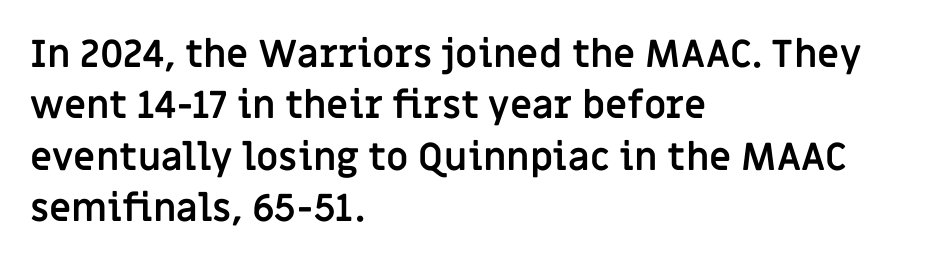
{"serif": "no", "italic": "no", "bold": "yes", "weight": "semibold", "width": "normal", "stroke_contrast": "low", "x_height": "large", "monospaced": "no", "underline": "no", "align": "left", "line_spacing": "normal", "line_spacing_ratio": 1.35, "letter_spacing": "normal", "letter_spacing_em": 0.0, "glyph_px": 38}
